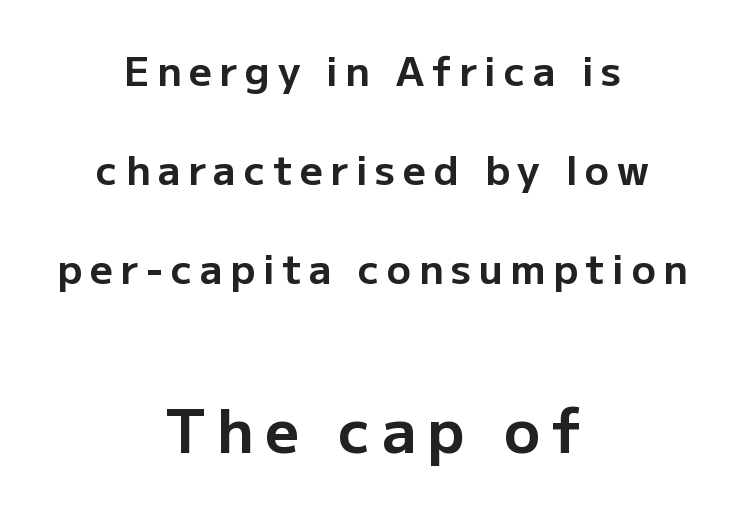
{"serif": "no", "italic": "no", "bold": "yes", "weight": "bold", "width": "normal", "stroke_contrast": "low", "x_height": "medium", "monospaced": "no", "underline": "no", "align": "center", "line_spacing": "loose", "line_spacing_ratio": 2.47, "larger_block": "second", "size_ratio": 1.5, "glyph_px": 60}
